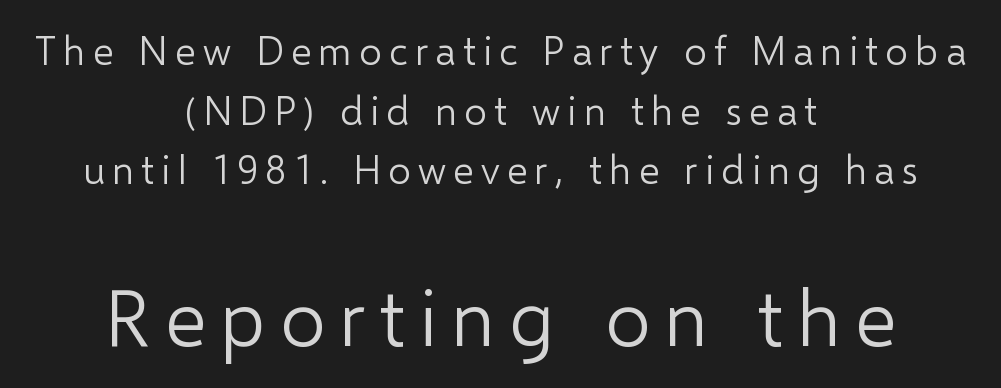
The image shows 79 px light sans-serif type, upright; set centered, normal line spacing (1.49x), not underlined; the second (bottom) block is 1.98x larger; low stroke contrast and a medium x-height.
